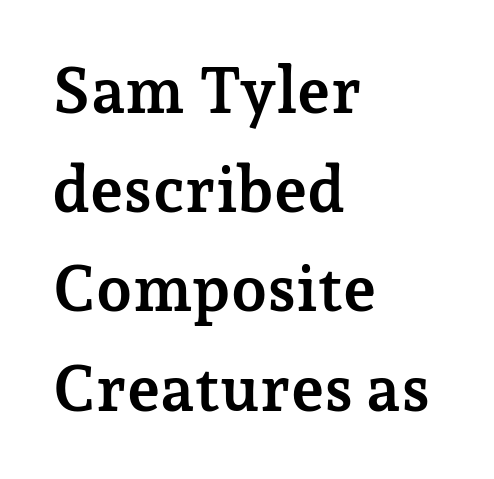
Q: Is the text bold? A: Yes.
Q: Is the text italic (slanted)? A: No, it is upright.
Q: Is the typeface a serif or a sans-serif typeface? A: Serif.
Q: Is the text underlined? A: No.
Q: How is the paragraph aligned? A: Left-aligned.
Q: Is the spacing between letters normal or unusually wide? A: Normal.
Q: Is the spacing between lines tight, normal or loose? A: Normal.
Q: Width (condensed, normal, or wide)? A: Normal.
Q: Stroke contrast? A: Low.
Q: x-height? A: Medium.
Q: Monospaced? A: No.
